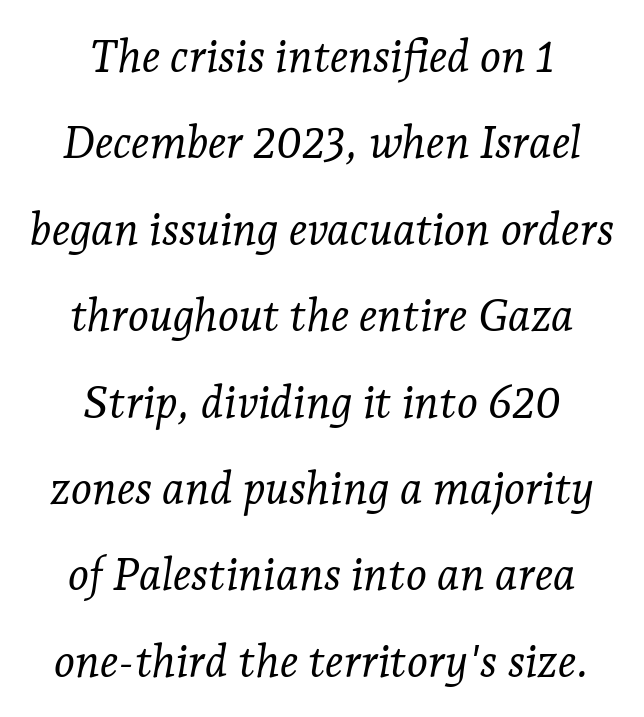
{"serif": "yes", "italic": "yes", "lean": "right", "slant_degrees": 7, "bold": "no", "weight": "light", "width": "normal", "stroke_contrast": "low", "x_height": "medium", "monospaced": "no", "underline": "no", "align": "center", "line_spacing": "loose", "line_spacing_ratio": 1.92, "letter_spacing": "normal", "letter_spacing_em": 0.0, "glyph_px": 45}
